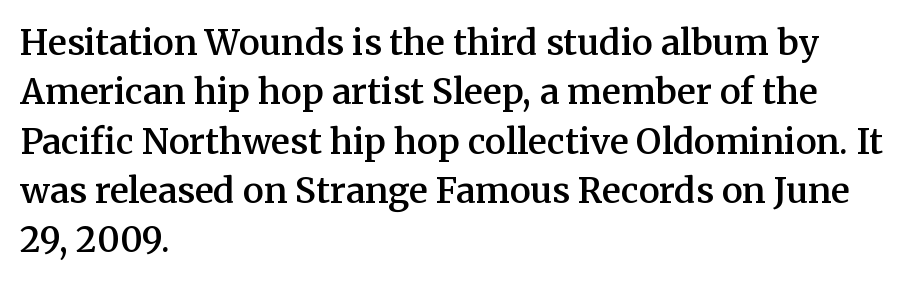
{"serif": "yes", "italic": "no", "bold": "semi", "weight": "semibold", "width": "normal", "stroke_contrast": "medium", "x_height": "medium", "monospaced": "no", "underline": "no", "align": "left", "line_spacing": "normal", "line_spacing_ratio": 1.41, "letter_spacing": "normal", "letter_spacing_em": 0.0, "glyph_px": 35}
